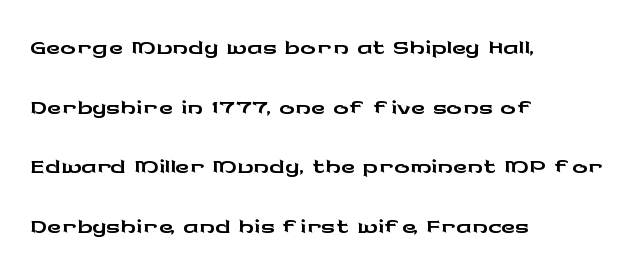
Rendered with straight, roman letterforms. The rag falls on the right side of this text block. Students, observe: this is what conventionally led text looks like. Letter spacing: default. The space beneath each line is pristine and unruled.
